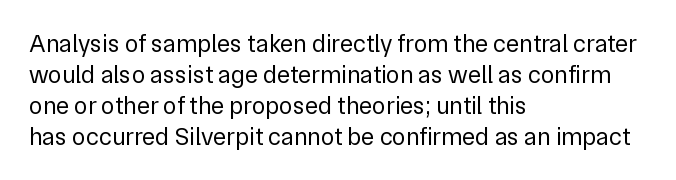
A light-to-regular cut is what we see here. Clear beneath every line of the passage. Vertical strokes here are truly vertical. The passage shown has conventional tracking throughout. Leftover space on each line is placed entirely after the last word.
